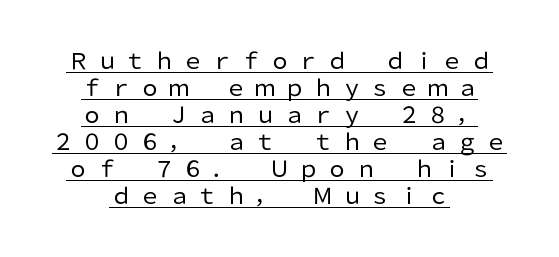
The rendering uses the underline text-decoration. The letterforms sit at book weight or below. What stands out about the letter spacing? Its width — letters are far apart. Tall strokes in this sample are plumb rather than angled.
